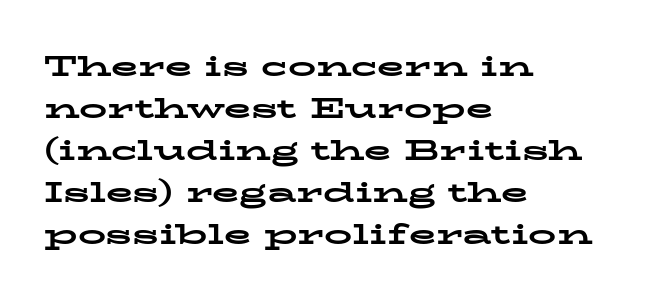
Q: Is the text bold? A: Yes.
Q: Is the text italic (slanted)? A: No, it is upright.
Q: Is the typeface a serif or a sans-serif typeface? A: Serif.
Q: Is the text underlined? A: No.
Q: How is the paragraph aligned? A: Left-aligned.
Q: Is the spacing between letters normal or unusually wide? A: Normal.
Q: Is the spacing between lines tight, normal or loose? A: Normal.
Q: Width (condensed, normal, or wide)? A: Wide.
Q: Stroke contrast? A: Low.
Q: x-height? A: Medium.
Q: Monospaced? A: No.
